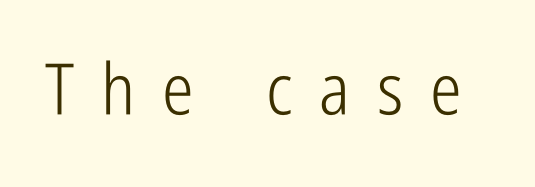
The image shows 71 px light, condensed sans-serif type, upright; set unusually wide letter spacing (+0.38 em), not underlined; low stroke contrast and a medium x-height.
